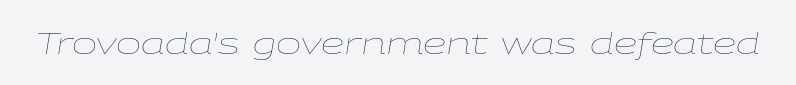
Q: Is the text bold? A: No.
Q: Is the text italic (slanted)? A: Yes, it leans right by about 9 degrees.
Q: Is the text underlined? A: No.
Q: Is the spacing between letters normal or unusually wide? A: Normal.
Q: Width (condensed, normal, or wide)? A: Wide.
Q: Stroke contrast? A: Low.
Q: x-height? A: Medium.
Q: Monospaced? A: No.
